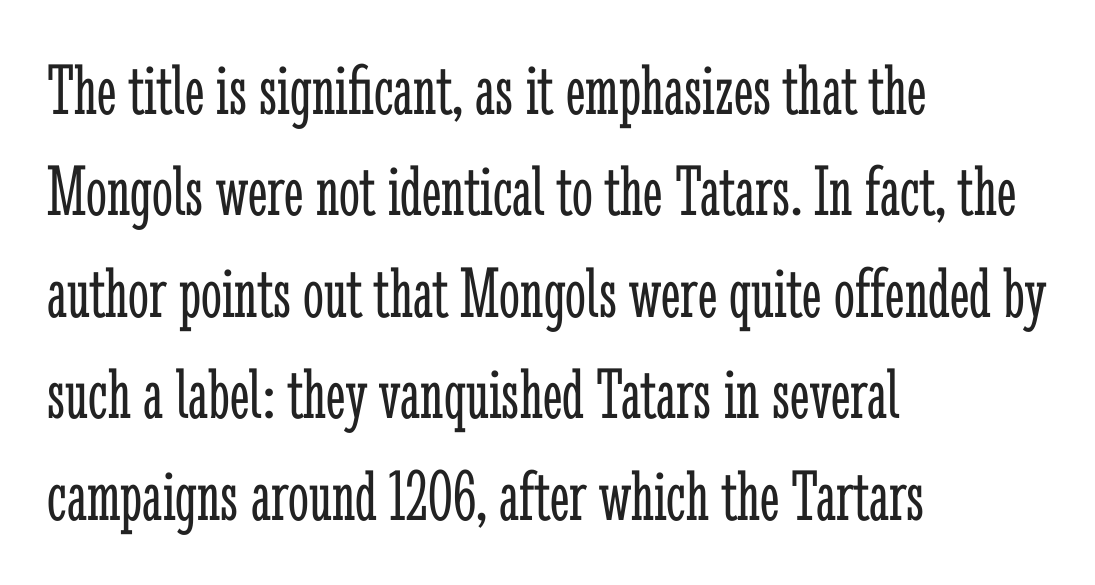
Q: Is the text bold? A: No.
Q: Is the text italic (slanted)? A: No, it is upright.
Q: Is the typeface a serif or a sans-serif typeface? A: Serif.
Q: Is the text underlined? A: No.
Q: How is the paragraph aligned? A: Left-aligned.
Q: Is the spacing between letters normal or unusually wide? A: Normal.
Q: Is the spacing between lines tight, normal or loose? A: Normal.
Q: Width (condensed, normal, or wide)? A: Condensed.
Q: Stroke contrast? A: Low.
Q: x-height? A: Medium.
Q: Monospaced? A: No.
